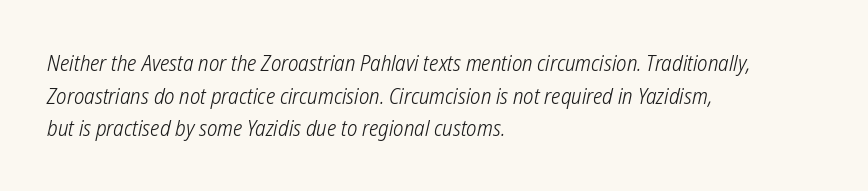
You could call the tracking neutral — neither tight nor loose. Counters stay open thanks to moderate or lighter strokes. Compared with typical paragraphs, the rows here are spaced about the same. Plain, unruled lines of type.
